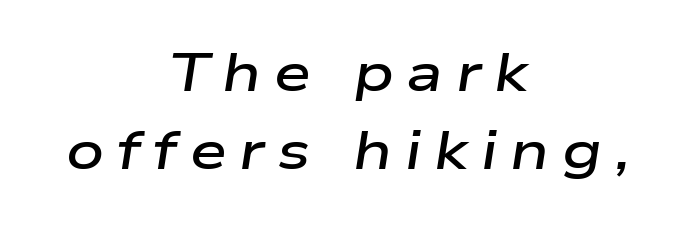
{"italic": "yes", "lean": "right", "slant_degrees": 9, "bold": "semi", "weight": "semibold", "width": "wide", "stroke_contrast": "low", "x_height": "medium", "monospaced": "no", "underline": "no", "align": "center", "line_spacing": "normal", "line_spacing_ratio": 1.48, "letter_spacing": "wide", "letter_spacing_em": 0.24, "glyph_px": 53}
